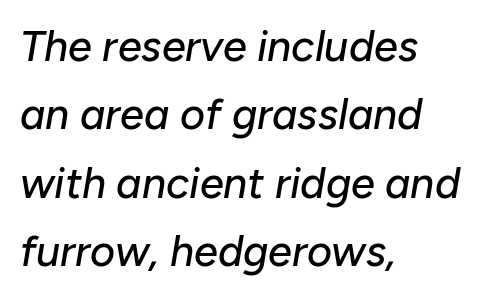
The image shows 43 px text type, italic (leaning right); set left-aligned, normal line spacing (1.59x), normal letter spacing, not underlined; low stroke contrast and a medium x-height.
